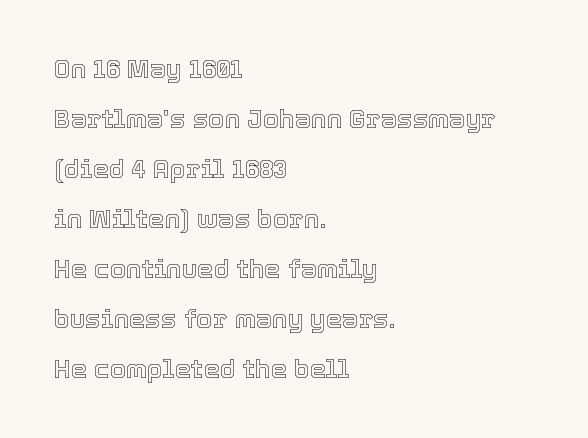
Loosely led — the rows are spread out. No italicization has been applied; the sample stays upright. Just letters on the line, the space beneath them empty. You could call the tracking neutral — neither tight nor loose. The setting favours the left margin, as ordinary paragraphs usually do.
